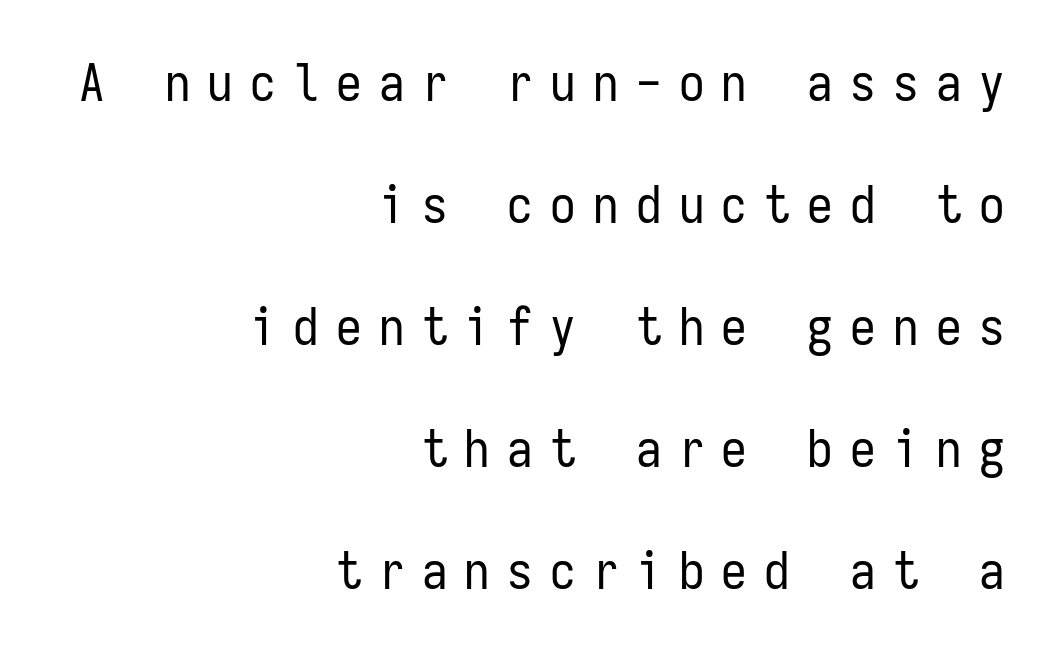
The image shows 51 px regular-weight, condensed sans-serif type, upright, monospaced; set right-aligned, loose line spacing (2.39x), unusually wide letter spacing (+0.34 em), not underlined; low stroke contrast and a medium x-height.
